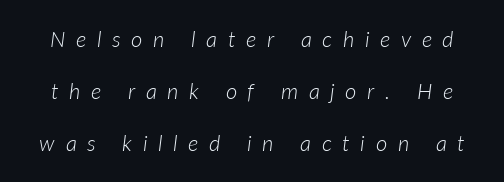
Q: Is the text bold? A: No.
Q: Is the text italic (slanted)? A: Yes, it leans right by about 7 degrees.
Q: Is the text underlined? A: No.
Q: Is the spacing between letters normal or unusually wide? A: Unusually wide.
Q: Is the spacing between lines tight, normal or loose? A: Loose.
